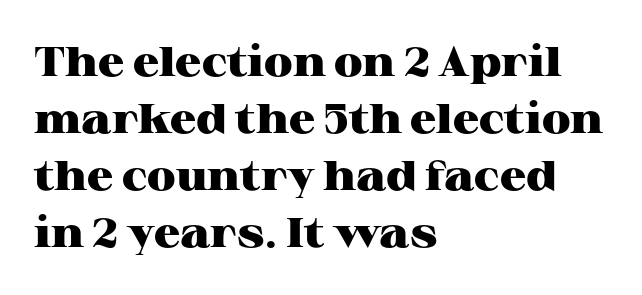
Caption: multi-line text, flush left, ragged right. Looks like regular typesetting: each glyph gets only the width it needs. I'd call this a serif setting — the letters wear small feet. The passage shown is emphatically bold.
